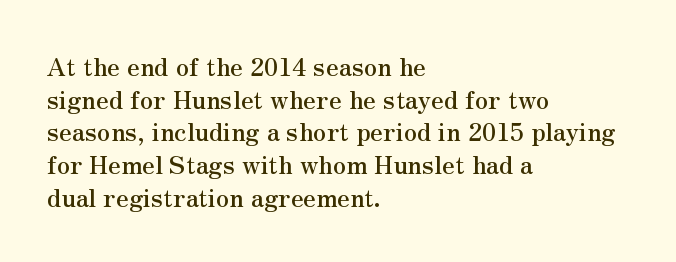
Q: Is the text italic (slanted)? A: No, it is upright.
Q: Is the text underlined? A: No.
Q: How is the paragraph aligned? A: Left-aligned.
Q: Is the spacing between letters normal or unusually wide? A: Normal.
Q: Is the spacing between lines tight, normal or loose? A: Normal.
